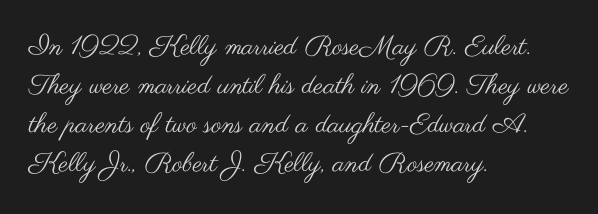
The image shows 27 px text type; set left-aligned, normal line spacing (1.45x), normal letter spacing, not underlined.
